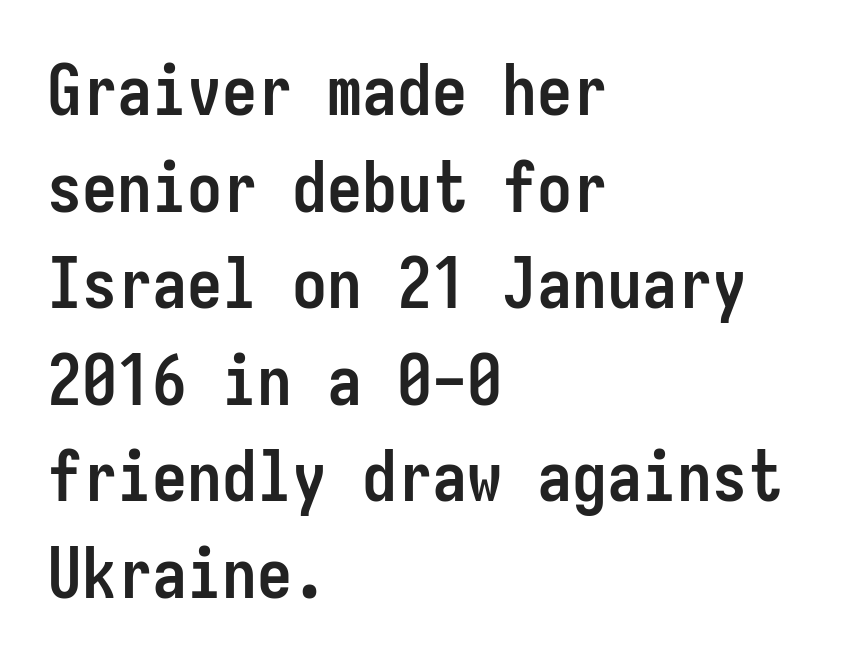
Each letter's strokes conclude bluntly, with no projecting serifs. Students, observe: this is what conventionally led text looks like. Posture: vertical. This sample uses plain, unmodified letter spacing. The lines in this sample share a left origin and differ only in where they stop.
